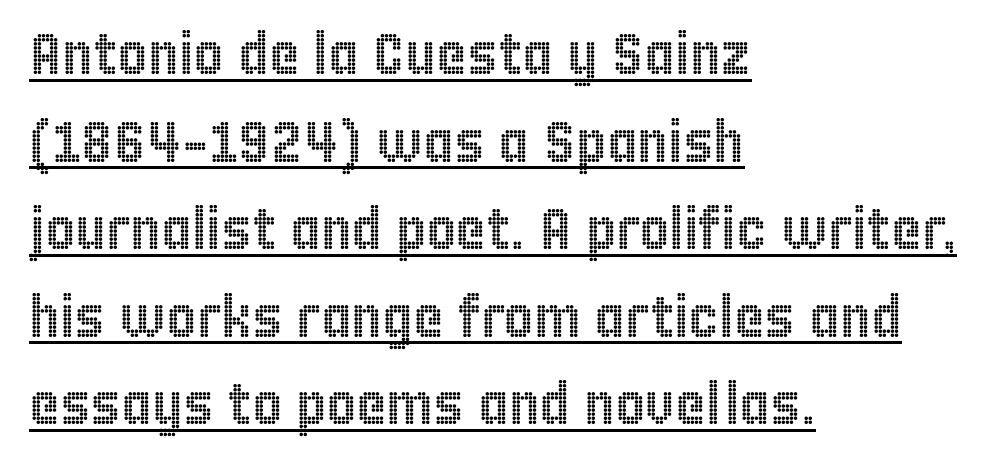
Q: Is the text italic (slanted)? A: No, it is upright.
Q: Is the text underlined? A: Yes.
Q: How is the paragraph aligned? A: Left-aligned.
Q: Is the spacing between letters normal or unusually wide? A: Normal.
Q: Is the spacing between lines tight, normal or loose? A: Normal.
Q: Width (condensed, normal, or wide)? A: Condensed.
Q: x-height? A: Large.
Q: Monospaced? A: No.
